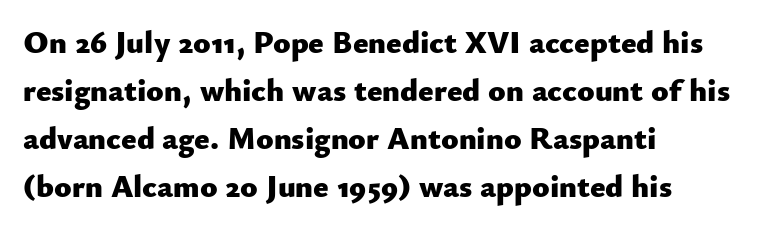
These lines are rendered in a variable-pitch font. Successive baselines arrive at the customary interval. Typesetter's note: full bold, strokes at maximum text heaviness. Caption: multi-line text, flush left, ragged right.
